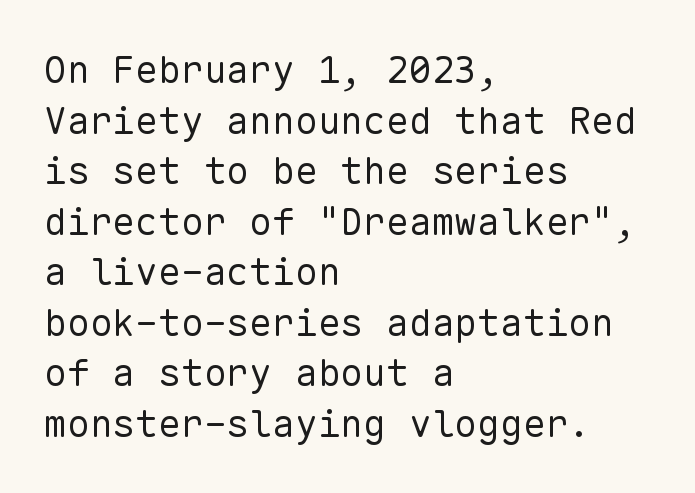
Q: Is the text bold? A: No.
Q: Is the text italic (slanted)? A: No, it is upright.
Q: Is the typeface a serif or a sans-serif typeface? A: Sans-serif.
Q: Is the text underlined? A: No.
Q: How is the paragraph aligned? A: Left-aligned.
Q: Is the spacing between letters normal or unusually wide? A: Normal.
Q: Is the spacing between lines tight, normal or loose? A: Normal.
Q: Width (condensed, normal, or wide)? A: Normal.
Q: Stroke contrast? A: Low.
Q: x-height? A: Medium.
Q: Monospaced? A: Yes.
